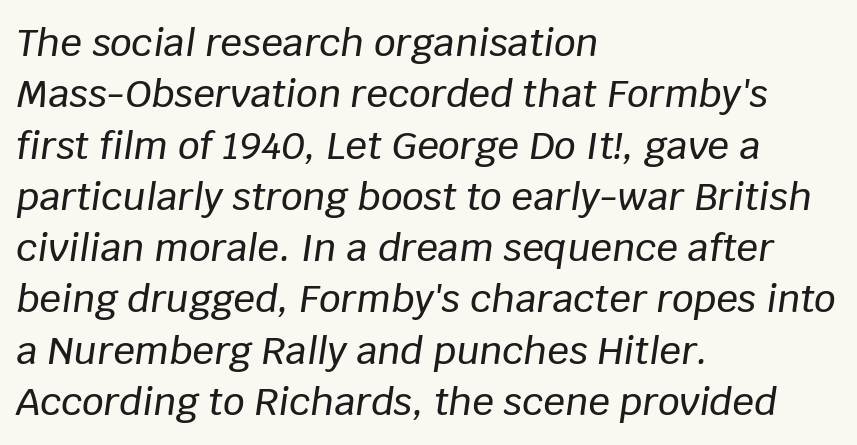
The image shows 38 px text type, italic (leaning right); set left-aligned, normal line spacing (1.35x), normal letter spacing, not underlined; low stroke contrast and a large x-height.
